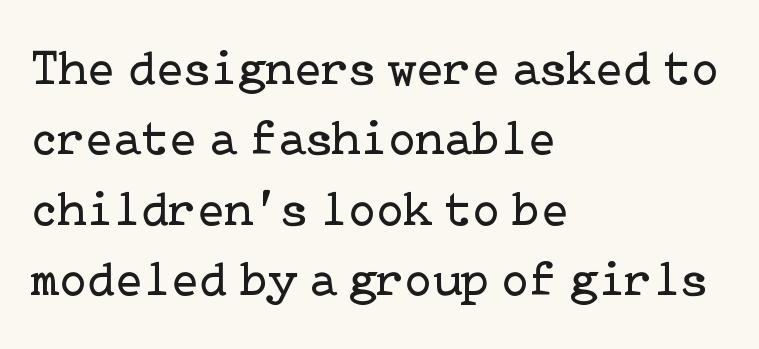
Q: Is the text bold? A: No.
Q: Is the text italic (slanted)? A: No, it is upright.
Q: Is the typeface a serif or a sans-serif typeface? A: Serif.
Q: Is the text underlined? A: No.
Q: How is the paragraph aligned? A: Left-aligned.
Q: Is the spacing between letters normal or unusually wide? A: Normal.
Q: Is the spacing between lines tight, normal or loose? A: Normal.
Q: Width (condensed, normal, or wide)? A: Normal.
Q: Stroke contrast? A: Low.
Q: x-height? A: Medium.
